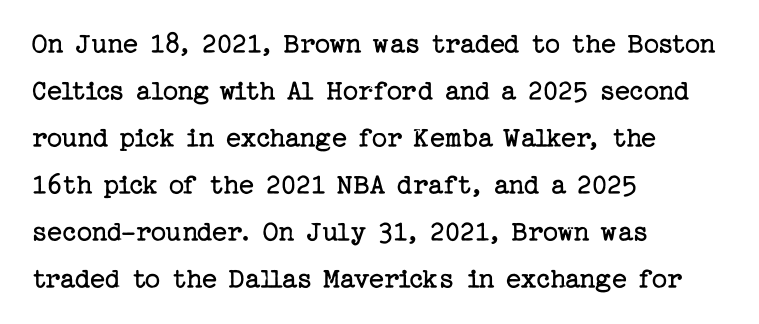
{"serif": "yes", "italic": "no", "bold": "no", "weight": "regular", "width": "normal", "stroke_contrast": "low", "x_height": "medium", "underline": "no", "align": "left", "line_spacing": "normal", "line_spacing_ratio": 1.57, "letter_spacing": "normal", "letter_spacing_em": 0.0, "glyph_px": 30}
